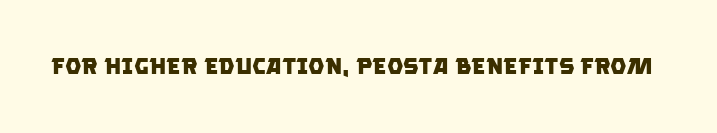
The image shows 23 px bold type; set normal letter spacing, not underlined.
